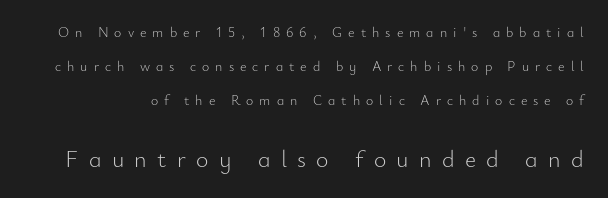
The image shows 24 px text type, upright; set loose line spacing (2.42x), unusually wide letter spacing (+0.43 em), not underlined; the second (bottom) block is 1.71x larger.
